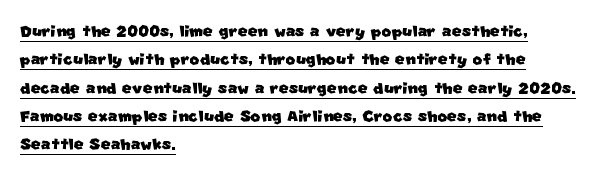
{"underline": "yes", "align": "left", "line_spacing": "normal", "line_spacing_ratio": 1.35, "letter_spacing": "normal", "letter_spacing_em": 0.0, "glyph_px": 21}
